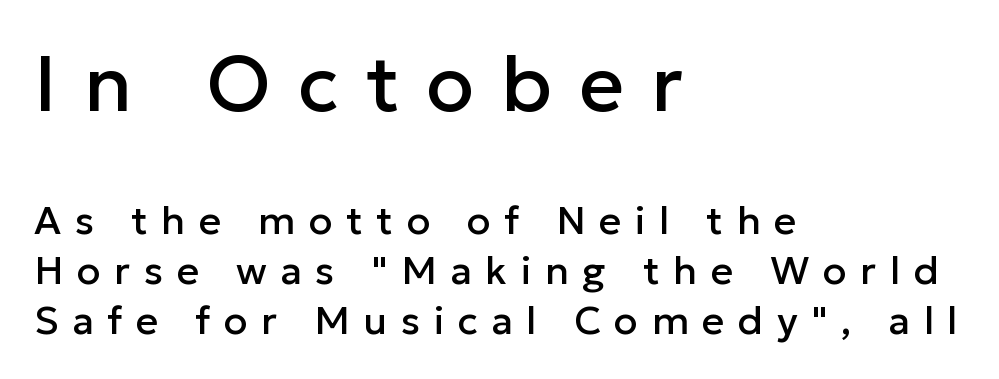
Q: Is the text italic (slanted)? A: No, it is upright.
Q: Is the typeface a serif or a sans-serif typeface? A: Sans-serif.
Q: Is the text underlined? A: No.
Q: How is the paragraph aligned? A: Left-aligned.
Q: Is the spacing between letters normal or unusually wide? A: Unusually wide.
Q: Is the spacing between lines tight, normal or loose? A: Normal.
Q: Which block of text is set in a larger size, the first (top) or the second (bottom)? A: The first (top) one.
Q: Width (condensed, normal, or wide)? A: Normal.
Q: Stroke contrast? A: Low.
Q: x-height? A: Medium.
Q: Monospaced? A: No.
